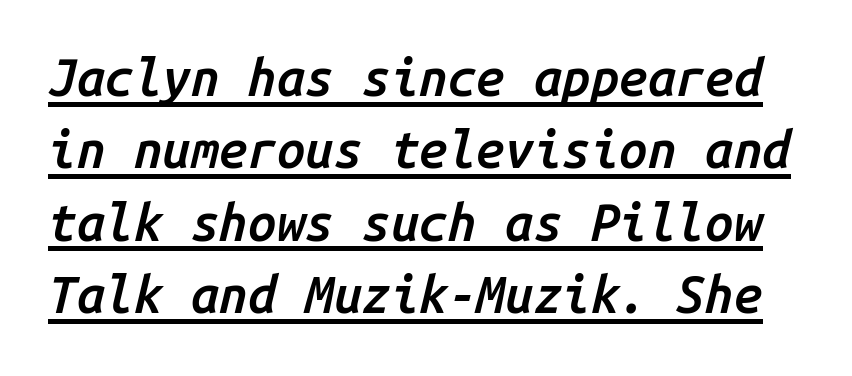
{"italic": "yes", "lean": "right", "slant_degrees": 14, "bold": "semi", "weight": "semibold", "width": "normal", "stroke_contrast": "low", "x_height": "medium", "monospaced": "yes", "underline": "yes", "line_spacing": "normal", "line_spacing_ratio": 1.42, "letter_spacing": "normal", "letter_spacing_em": 0.0, "glyph_px": 51}
